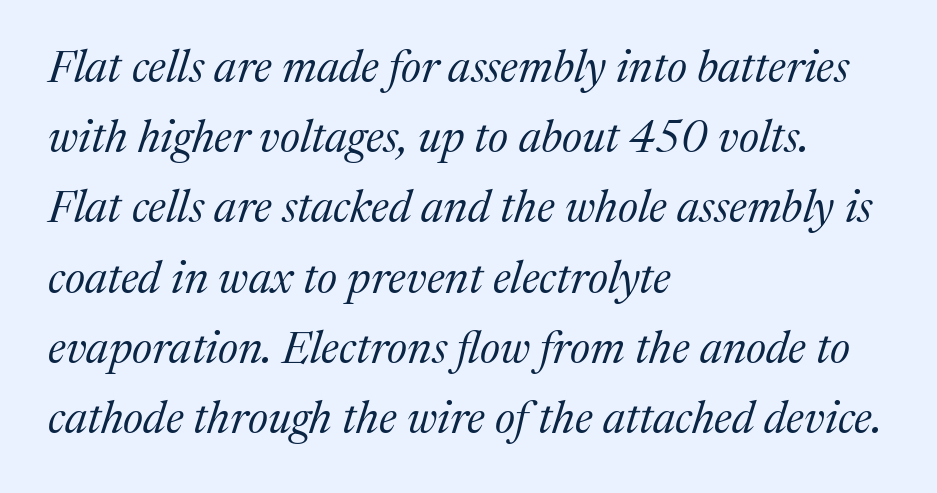
Q: Is the text bold? A: No.
Q: Is the text italic (slanted)? A: Yes, it leans right by about 17 degrees.
Q: Is the typeface a serif or a sans-serif typeface? A: Serif.
Q: Is the text underlined? A: No.
Q: How is the paragraph aligned? A: Left-aligned.
Q: Is the spacing between letters normal or unusually wide? A: Normal.
Q: Is the spacing between lines tight, normal or loose? A: Normal.
Q: Width (condensed, normal, or wide)? A: Normal.
Q: Stroke contrast? A: Medium.
Q: x-height? A: Medium.
Q: Monospaced? A: No.
